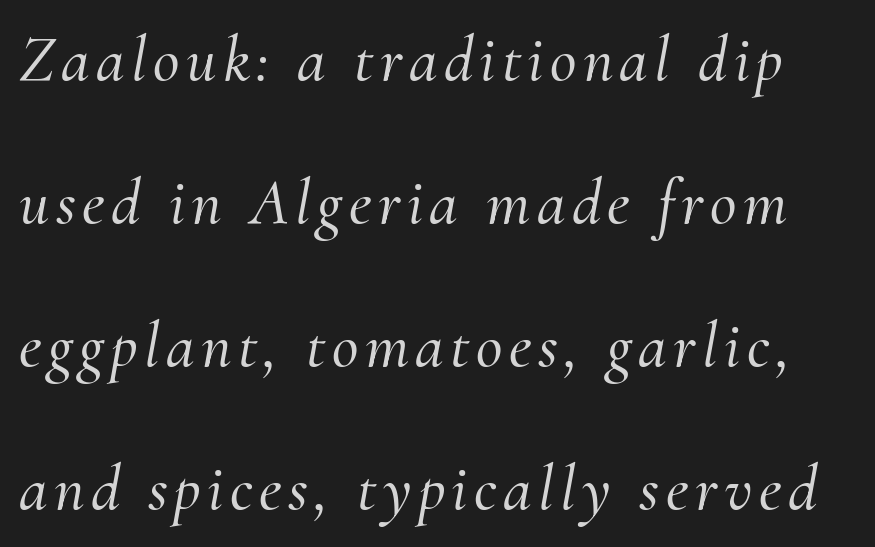
{"serif": "yes", "italic": "yes", "lean": "right", "slant_degrees": 10, "width": "normal", "stroke_contrast": "medium", "x_height": "small", "monospaced": "no", "underline": "no", "line_spacing": "loose", "line_spacing_ratio": 2.2, "glyph_px": 65}
